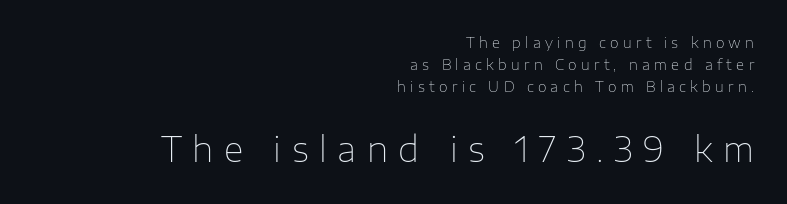
{"serif": "no", "italic": "no", "bold": "no", "weight": "thin", "width": "normal", "stroke_contrast": "low", "x_height": "medium", "monospaced": "no", "underline": "no", "align": "right", "line_spacing": "normal", "line_spacing_ratio": 1.57, "letter_spacing": "wide", "letter_spacing_em": 0.31, "larger_block": "second", "size_ratio": 2.43, "glyph_px": 34}
